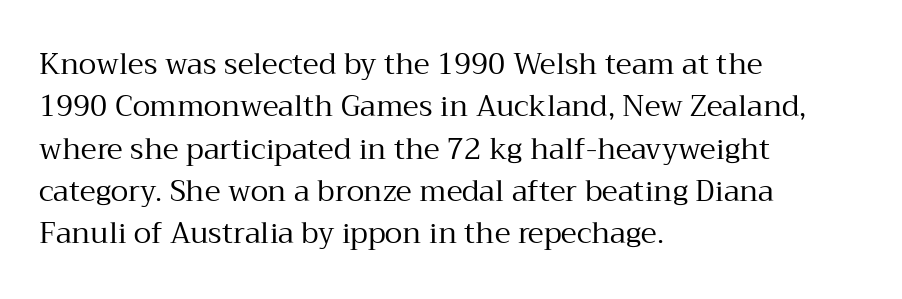
Q: Is the text bold? A: No.
Q: Is the text italic (slanted)? A: No, it is upright.
Q: Is the typeface a serif or a sans-serif typeface? A: Serif.
Q: Is the text underlined? A: No.
Q: How is the paragraph aligned? A: Left-aligned.
Q: Is the spacing between letters normal or unusually wide? A: Normal.
Q: Is the spacing between lines tight, normal or loose? A: Normal.
Q: Width (condensed, normal, or wide)? A: Normal.
Q: Stroke contrast? A: Medium.
Q: x-height? A: Medium.
Q: Monospaced? A: No.
